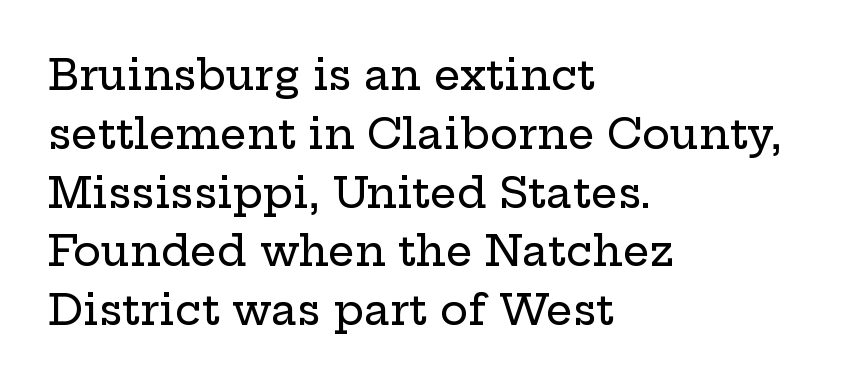
The image shows 42 px wide serif type, upright; set left-aligned, normal line spacing (1.4x), normal letter spacing, not underlined; low stroke contrast and a medium x-height.
